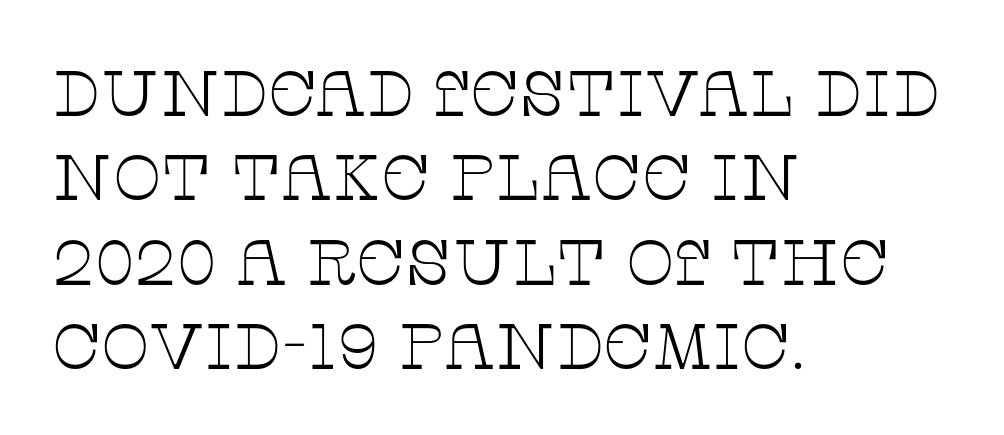
{"serif": "yes", "italic": "no", "bold": "no", "weight": "thin", "width": "wide", "stroke_contrast": "low", "x_height": "large", "monospaced": "no", "underline": "no", "align": "left", "line_spacing": "normal", "line_spacing_ratio": 1.32, "letter_spacing": "normal", "letter_spacing_em": 0.0, "glyph_px": 64}
